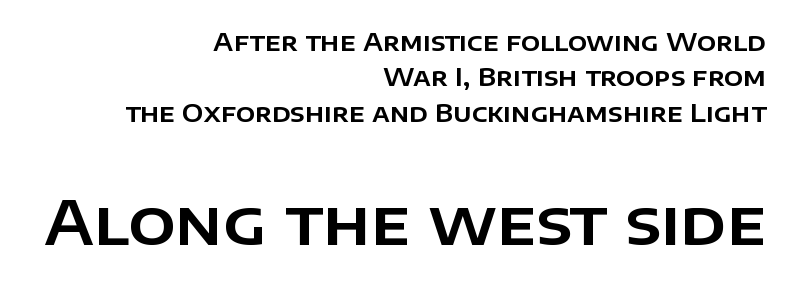
Compared with typical paragraphs, the rows here are spaced about the same. The line texture is even and compact thanks to regular tracking. Leftover space on each line is placed entirely before the opening word. The later block is typeset at a bigger size than the earlier block. Looks like regular typesetting: each glyph gets only the width it needs.
